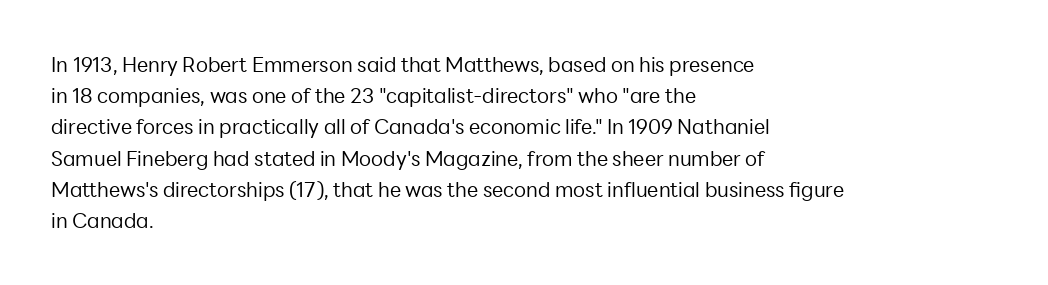
The image shows 20 px text type, upright; set left-aligned, normal line spacing (1.56x), normal letter spacing, not underlined.
